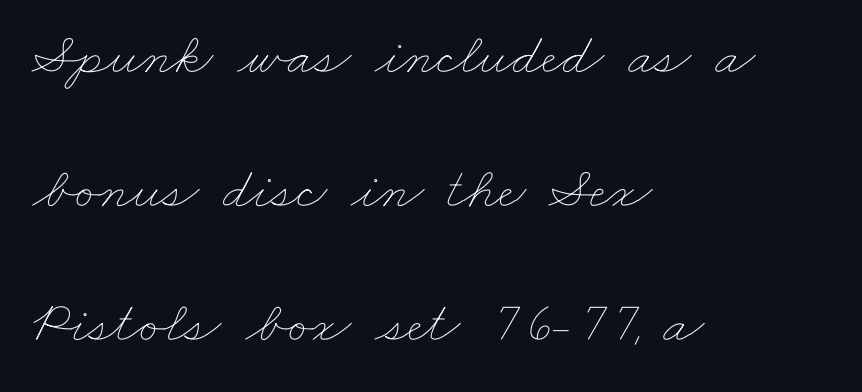
The image shows 59 px thin, wide type; set left-aligned, loose line spacing (2.27x), normal letter spacing, not underlined; low stroke contrast and a small x-height.
